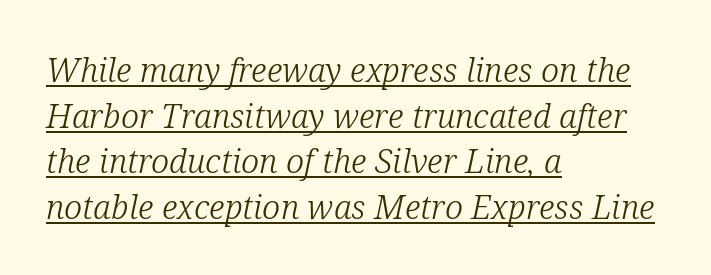
The passage shown is not bold in any degree. Each letter keeps its own natural width here, so spacing adapts to shape. The passage shown is underscored from start to finish. Compared with ordinary roman type, these characters are visibly tilted.
